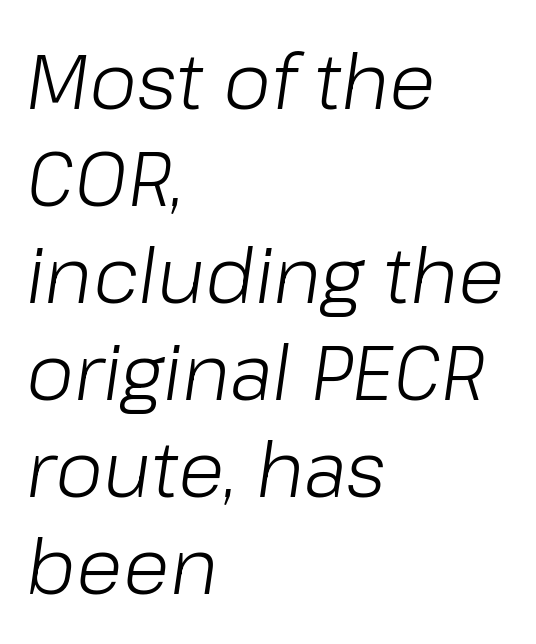
Q: Is the text bold? A: No.
Q: Is the text italic (slanted)? A: Yes, it leans right by about 8 degrees.
Q: Is the text underlined? A: No.
Q: How is the paragraph aligned? A: Left-aligned.
Q: Is the spacing between letters normal or unusually wide? A: Normal.
Q: Is the spacing between lines tight, normal or loose? A: Normal.
Q: Width (condensed, normal, or wide)? A: Normal.
Q: Stroke contrast? A: Low.
Q: x-height? A: Medium.
Q: Monospaced? A: No.
